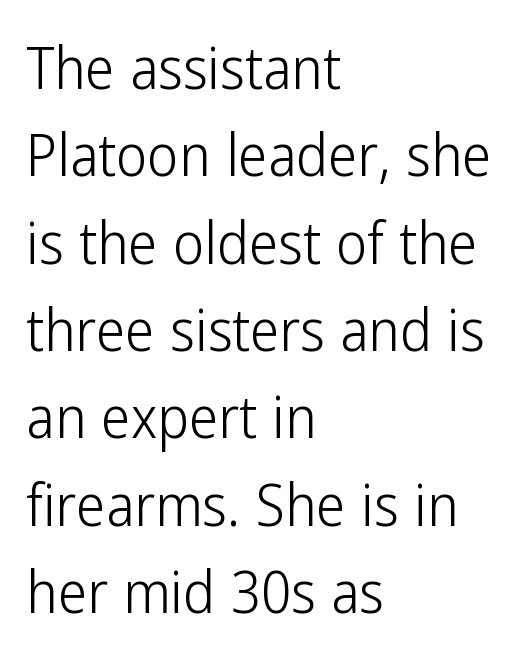
How are the letters spaced? Ordinarily, with no added tracking. Vertical spacing — default. A typesetter would call this proportional, since set widths differ per character. Leftover space on each line is placed entirely after the last word. The type sits square on the baseline with zero lean. The passage shown is not underscored anywhere.
